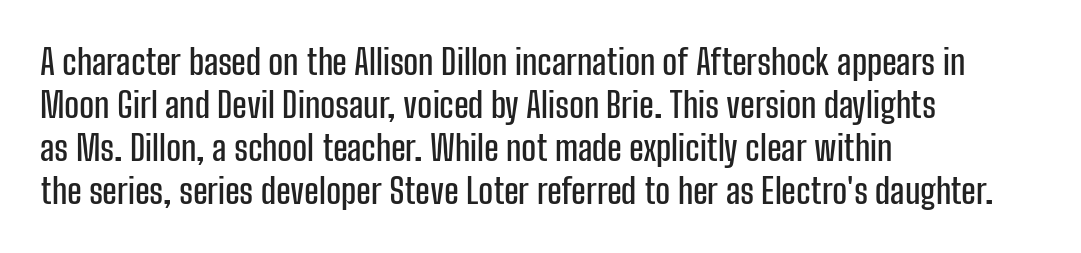
Q: Is the text italic (slanted)? A: No, it is upright.
Q: Is the typeface a serif or a sans-serif typeface? A: Sans-serif.
Q: Is the text underlined? A: No.
Q: How is the paragraph aligned? A: Left-aligned.
Q: Is the spacing between letters normal or unusually wide? A: Normal.
Q: Width (condensed, normal, or wide)? A: Condensed.
Q: Stroke contrast? A: Low.
Q: x-height? A: Medium.
Q: Monospaced? A: No.
